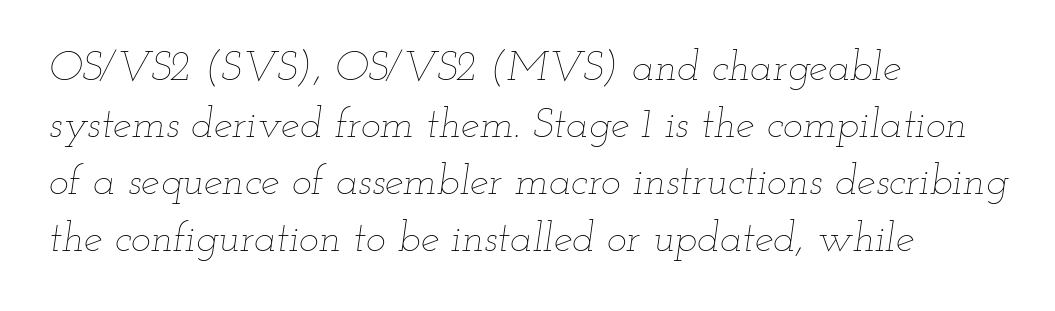
Compared with a centered layout, this one pins lines to the left instead. The passage shown has conventional tracking throughout. The typeface has the unassuming heft of standard copy or less. The letters are slanted; this is an italic face. The zone under the glyphs is completely vacant.
